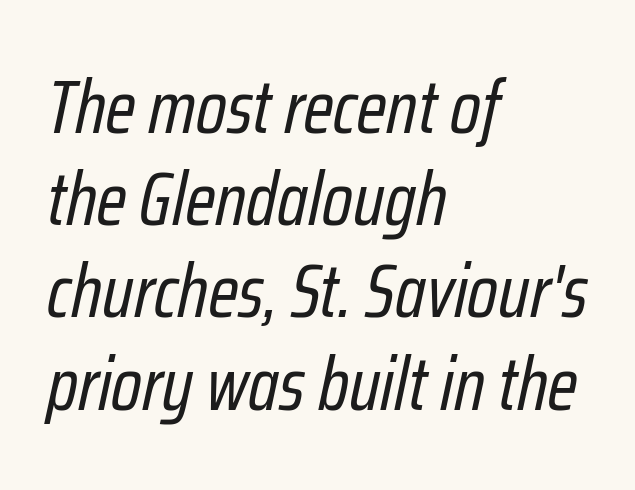
The strip under each line holds only bare page. Weight: not bold — regular or lighter. The lettering tilts uniformly, giving the passage an italic look. The rendering uses natural spacing where letterforms have individual widths. Look at the tracking — it's just the regular setting, nothing added.
